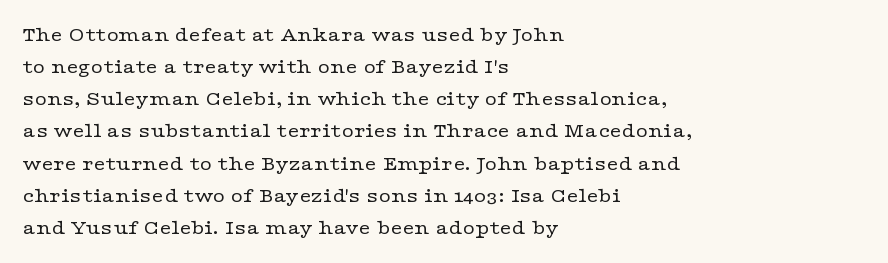
The image shows 21 px text type, upright; set left-aligned, normal line spacing (1.53x), normal letter spacing, not underlined.
